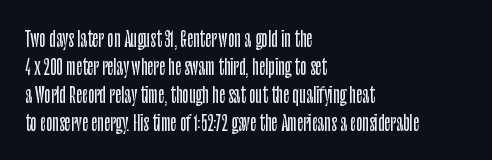
The image shows 21 px text type, upright; set left-aligned, normal line spacing (1.33x), normal letter spacing, not underlined.
